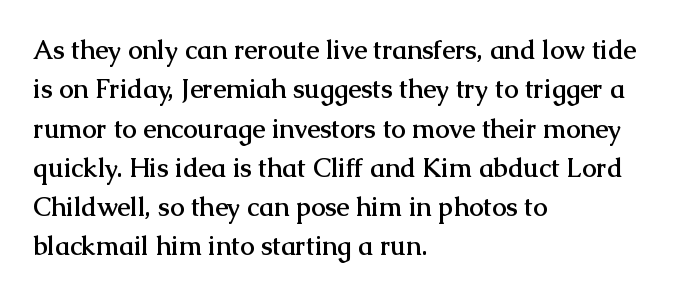
{"italic": "no", "bold": "yes", "underline": "no", "align": "left", "line_spacing": "normal", "line_spacing_ratio": 1.51, "letter_spacing": "normal", "letter_spacing_em": 0.0, "glyph_px": 26}
